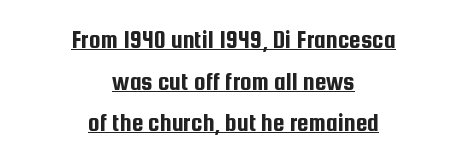
Posture: vertical. These lines keep a tight, regular rhythm from letter to letter. Reading down the column, the eye jumps a familiar distance to each next line. Does a line run under the words? Yes, clearly. This rendering uses center alignment, leaving both contours irregular but symmetric.
